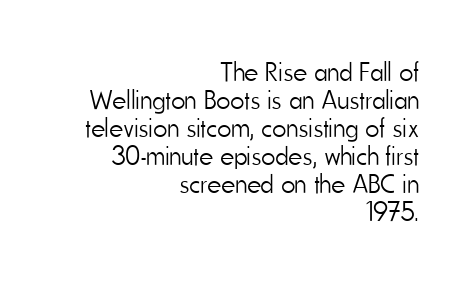
Weight: regular or lighter. Vertical strokes here are truly vertical. Nothing unusual about the tracking: characters are spaced as the font intends. The typesetter chose a ragged-left arrangement here. No word sits above an underline. The space between consecutive lines is stingy.
